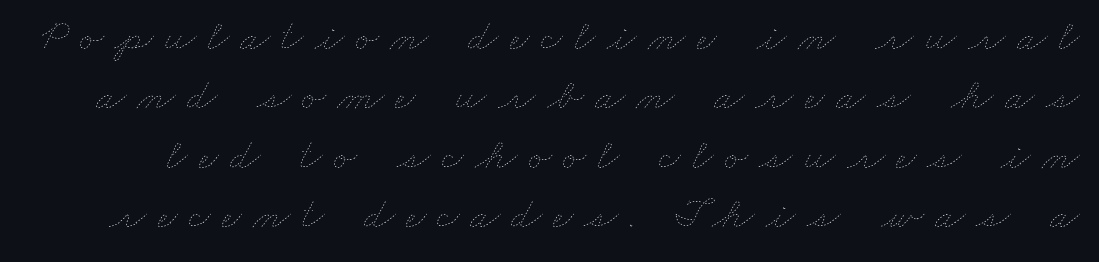
The image shows 44 px thin, wide type; set normal line spacing (1.35x), unusually wide letter spacing (+0.25 em), not underlined; low stroke contrast and a small x-height.
